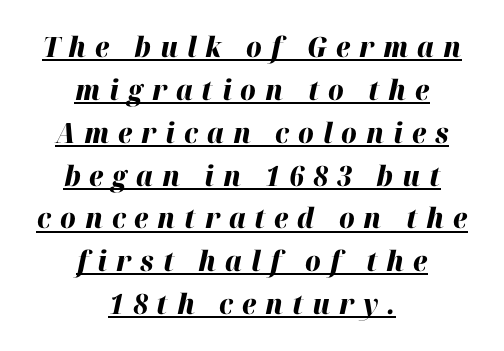
The image shows 28 px heavy type, italic (leaning right); set centered, normal line spacing (1.53x), unusually wide letter spacing (+0.32 em), underlined; high stroke contrast and a medium x-height.
